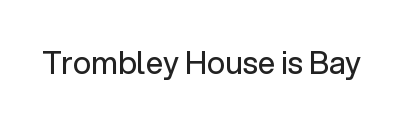
Q: Is the text bold? A: No.
Q: Is the text italic (slanted)? A: No, it is upright.
Q: Is the typeface a serif or a sans-serif typeface? A: Sans-serif.
Q: Is the text underlined? A: No.
Q: Is the spacing between letters normal or unusually wide? A: Normal.
Q: Width (condensed, normal, or wide)? A: Normal.
Q: Stroke contrast? A: Low.
Q: x-height? A: Medium.
Q: Monospaced? A: No.
